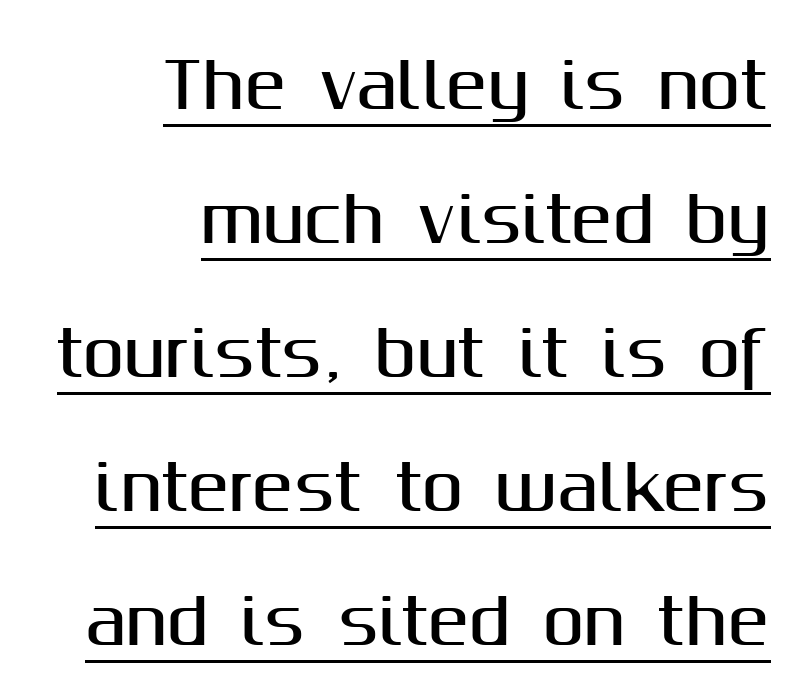
{"serif": "no", "italic": "no", "width": "normal", "stroke_contrast": "medium", "x_height": "medium", "monospaced": "no", "underline": "yes", "align": "right", "line_spacing": "loose", "line_spacing_ratio": 2.16, "letter_spacing": "normal", "letter_spacing_em": 0.0, "glyph_px": 62}
